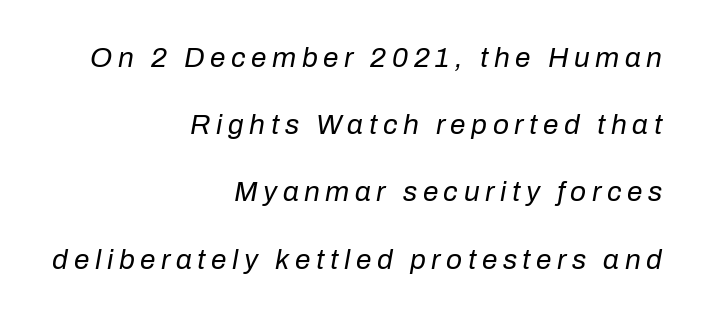
The image shows 28 px regular-weight type, italic (leaning right); set right-aligned, loose line spacing (2.4x), unusually wide letter spacing (+0.2 em), not underlined; low stroke contrast and a medium x-height.
